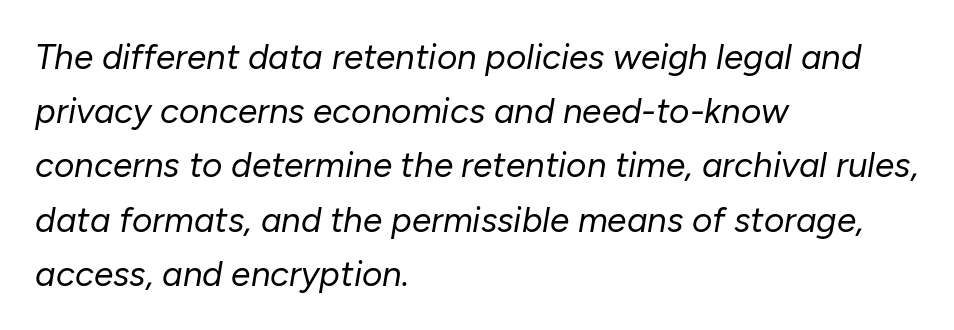
{"italic": "yes", "lean": "right", "slant_degrees": 10, "bold": "no", "weight": "regular", "width": "normal", "stroke_contrast": "low", "x_height": "medium", "monospaced": "no", "underline": "no", "align": "left", "line_spacing": "normal", "line_spacing_ratio": 1.55, "letter_spacing": "normal", "letter_spacing_em": 0.0, "glyph_px": 35}
